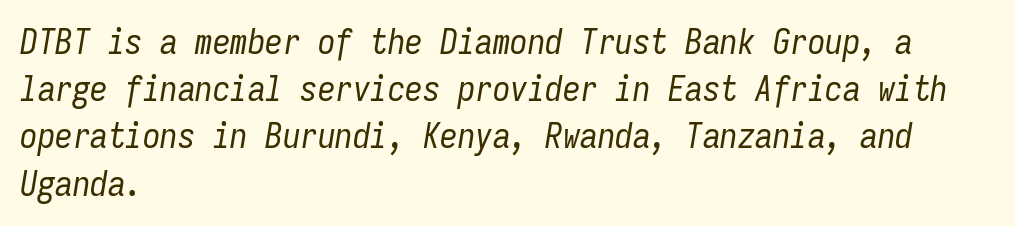
Q: Is the text bold? A: No.
Q: Is the text italic (slanted)? A: Yes, it leans right by about 9 degrees.
Q: Is the text underlined? A: No.
Q: How is the paragraph aligned? A: Left-aligned.
Q: Is the spacing between letters normal or unusually wide? A: Normal.
Q: Is the spacing between lines tight, normal or loose? A: Normal.
Q: Width (condensed, normal, or wide)? A: Condensed.
Q: Stroke contrast? A: Low.
Q: x-height? A: Medium.
Q: Monospaced? A: Yes.
